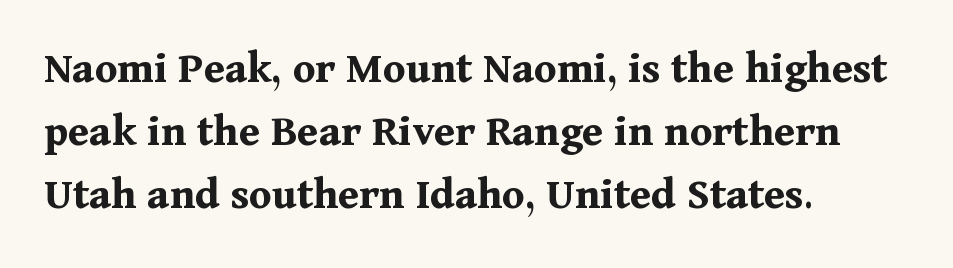
The image shows 46 px bold serif type, upright; set left-aligned, normal line spacing (1.37x), normal letter spacing, not underlined; medium stroke contrast and a medium x-height.
